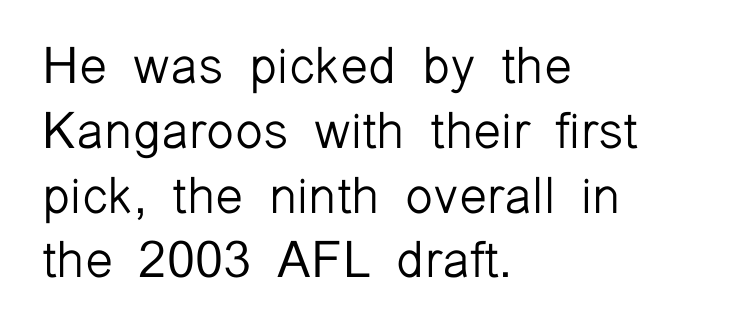
Q: Is the text bold? A: No.
Q: Is the text italic (slanted)? A: No, it is upright.
Q: Is the typeface a serif or a sans-serif typeface? A: Sans-serif.
Q: Is the text underlined? A: No.
Q: How is the paragraph aligned? A: Left-aligned.
Q: Is the spacing between letters normal or unusually wide? A: Normal.
Q: Is the spacing between lines tight, normal or loose? A: Normal.
Q: Width (condensed, normal, or wide)? A: Normal.
Q: Stroke contrast? A: Low.
Q: x-height? A: Medium.
Q: Monospaced? A: No.
